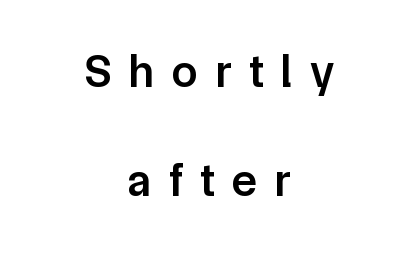
Display-style spreading of the glyphs; the letterfit is very open. Loosely led — the rows are spread out. These lines stack symmetrically, like a column narrowing and widening about its center. The face used here is a sans, in the tradition of grotesques and geometrics. The face used here is a semibold: visibly heavier than regular, lighter than bold.
